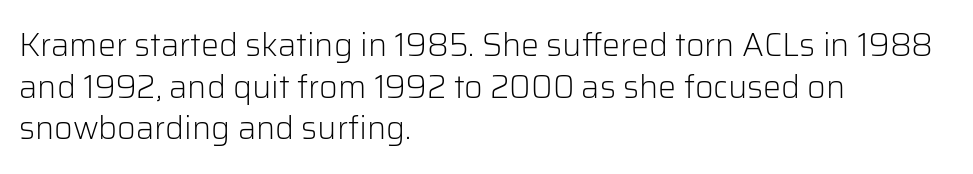
Q: Is the text bold? A: No.
Q: Is the text italic (slanted)? A: No, it is upright.
Q: Is the typeface a serif or a sans-serif typeface? A: Sans-serif.
Q: Is the text underlined? A: No.
Q: How is the paragraph aligned? A: Left-aligned.
Q: Is the spacing between letters normal or unusually wide? A: Normal.
Q: Is the spacing between lines tight, normal or loose? A: Normal.
Q: Width (condensed, normal, or wide)? A: Normal.
Q: Stroke contrast? A: Low.
Q: x-height? A: Medium.
Q: Monospaced? A: No.
